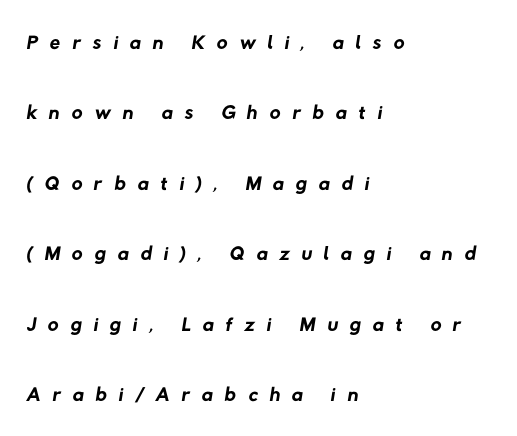
Short and long lines alike share a common starting point at left. The vertical gap from one line to the next is large. The face used here is proportionally spaced, like ordinary book or web type. The font family rendered here belongs to the sans-serif group.
